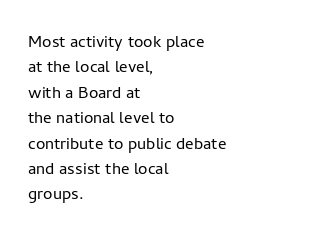
A bare baseline throughout the passage. Line beginnings align vertically; line endings do not. This sample uses plain, unmodified letter spacing. Posture: straight, roman, zero tilt. Is this a heavy cut? Hardly; it is regular or lighter.
